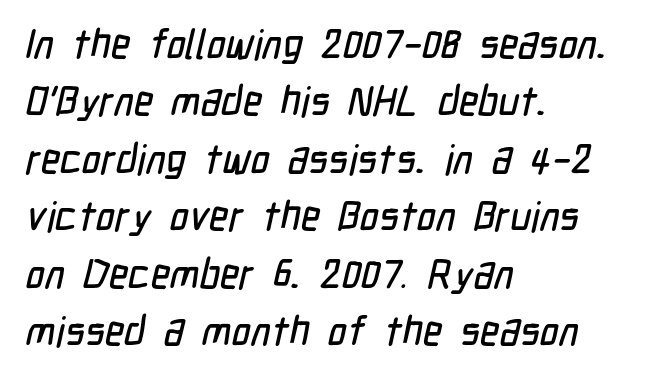
Q: Is the typeface a serif or a sans-serif typeface? A: Sans-serif.
Q: Is the text underlined? A: No.
Q: How is the paragraph aligned? A: Left-aligned.
Q: Is the spacing between letters normal or unusually wide? A: Normal.
Q: Is the spacing between lines tight, normal or loose? A: Normal.
Q: Width (condensed, normal, or wide)? A: Condensed.
Q: Stroke contrast? A: Low.
Q: x-height? A: Medium.
Q: Monospaced? A: No.
